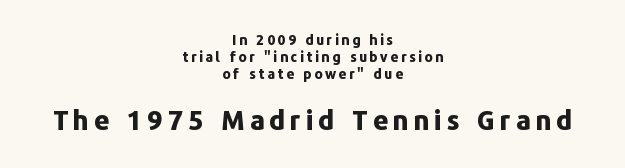
Neither beginnings nor endings align; midpoints do. Caption: upper text group reduced, lower text group enlarged. This rendering features lettering with no underline. The type sits square on the baseline with zero lean. The typesetting leans heavy: a genuine bold.
